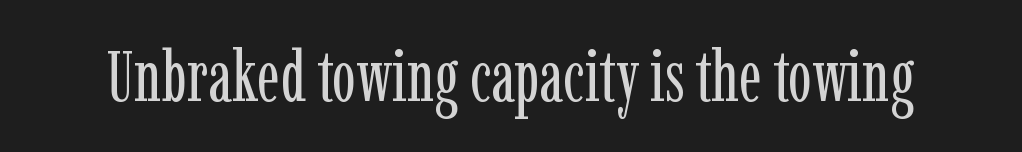
The image shows 71 px regular-weight, condensed serif type, upright; set normal letter spacing, not underlined; low stroke contrast and a medium x-height.
